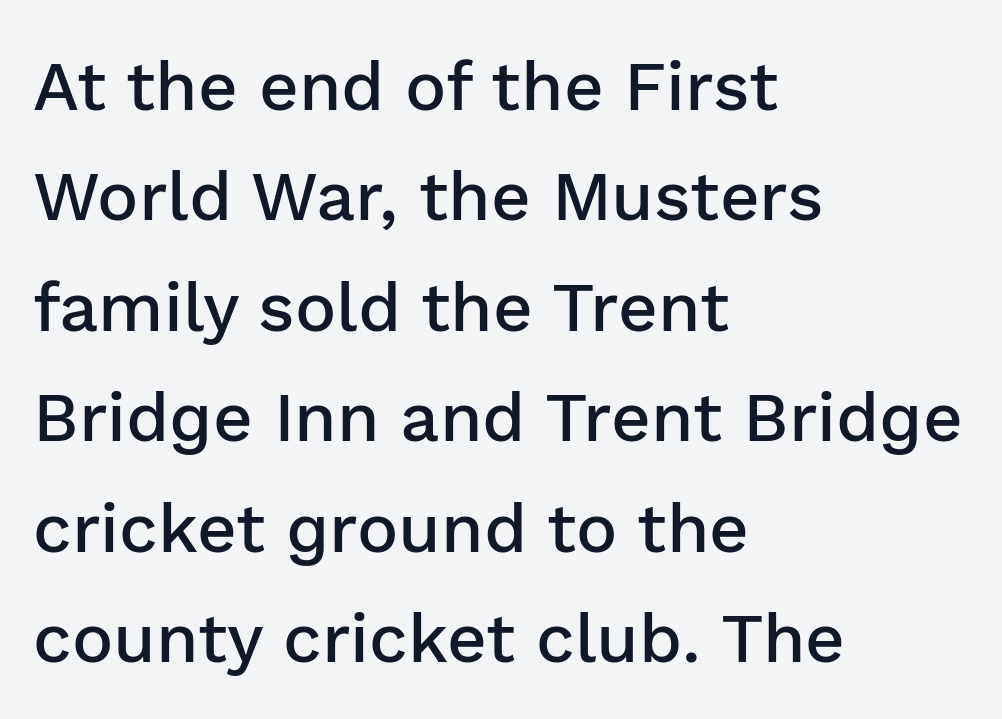
Q: Is the text bold? A: Semi-bold.
Q: Is the text italic (slanted)? A: No, it is upright.
Q: Is the typeface a serif or a sans-serif typeface? A: Sans-serif.
Q: Is the text underlined? A: No.
Q: How is the paragraph aligned? A: Left-aligned.
Q: Is the spacing between letters normal or unusually wide? A: Normal.
Q: Is the spacing between lines tight, normal or loose? A: Normal.
Q: Width (condensed, normal, or wide)? A: Normal.
Q: Stroke contrast? A: Low.
Q: x-height? A: Medium.
Q: Monospaced? A: No.
